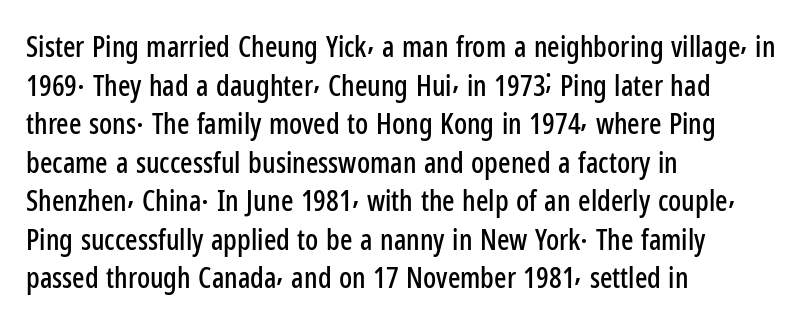
The image shows 29 px condensed sans-serif type, upright; set left-aligned, normal line spacing (1.33x), normal letter spacing, not underlined; low stroke contrast and a medium x-height.
